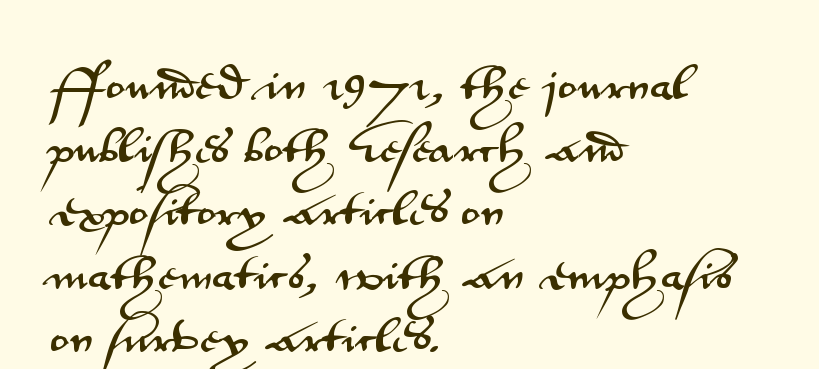
The passage is arranged the way most books set body copy — flush left. The gap between lines stays unmarked. Varying glyph widths throughout — classic text-font behaviour. No extra tracking has been applied to these lines.
